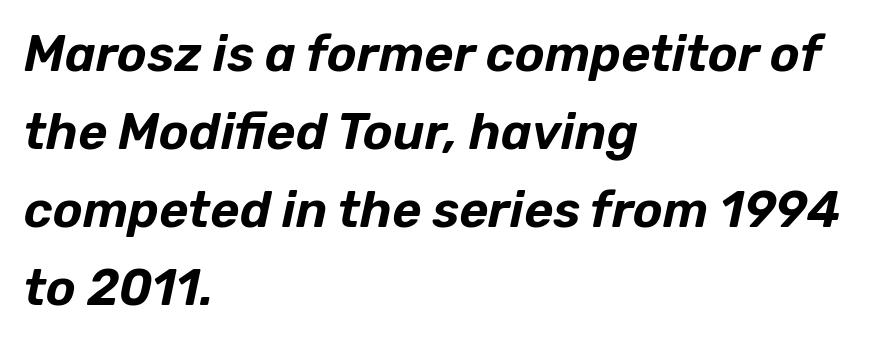
Q: Is the text italic (slanted)? A: Yes, it leans right by about 12 degrees.
Q: Is the text underlined? A: No.
Q: How is the paragraph aligned? A: Left-aligned.
Q: Is the spacing between letters normal or unusually wide? A: Normal.
Q: Is the spacing between lines tight, normal or loose? A: Normal.
Q: Width (condensed, normal, or wide)? A: Normal.
Q: Stroke contrast? A: Low.
Q: x-height? A: Medium.
Q: Monospaced? A: No.
